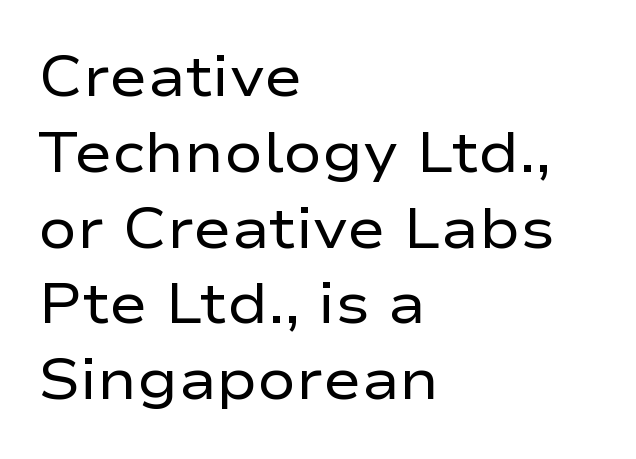
Rule under the text: the space is simply empty. The face used here is a sans, in the tradition of grotesques and geometrics. The font's upright variant was chosen for this text. If you drew a ruler down the left edge, every line would touch it. A typesetter would call this zero additional tracking. Horizontal bands of white between lines are of average thickness.
